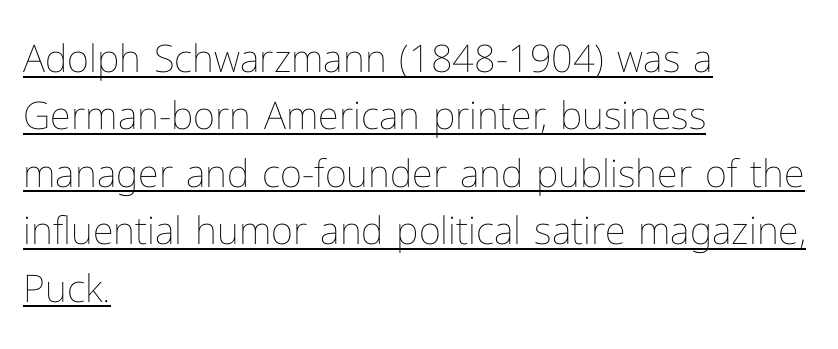
Underlined type. Whoever set this chose a conventional vertical rhythm. The type is set solid horizontally, with unmodified tracking. This sample has the flowing, uneven cadence of proportional lettering.
